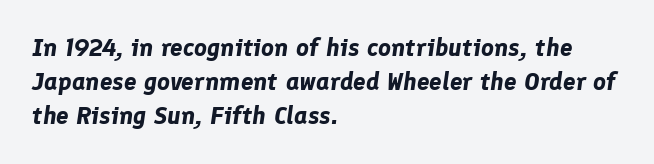
{"italic": "yes", "lean": "right", "slant_degrees": 8, "bold": "yes", "underline": "no", "align": "left", "line_spacing": "normal", "line_spacing_ratio": 1.37, "letter_spacing": "normal", "letter_spacing_em": 0.0, "glyph_px": 25}
